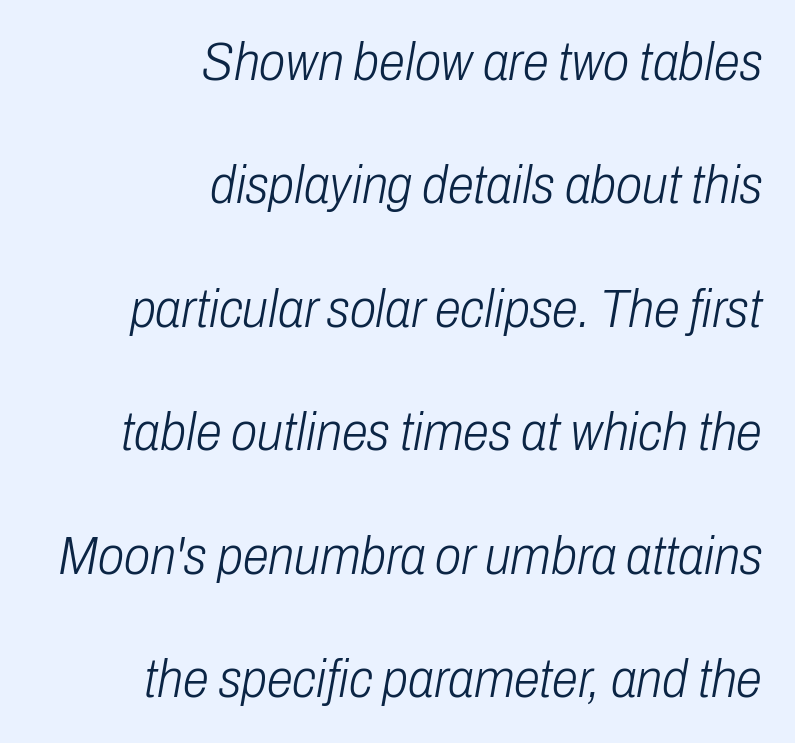
{"italic": "yes", "lean": "right", "slant_degrees": 10, "bold": "no", "weight": "light", "width": "condensed", "stroke_contrast": "low", "x_height": "medium", "monospaced": "no", "underline": "no", "align": "right", "line_spacing": "loose", "line_spacing_ratio": 2.33, "letter_spacing": "normal", "letter_spacing_em": 0.0, "glyph_px": 53}
